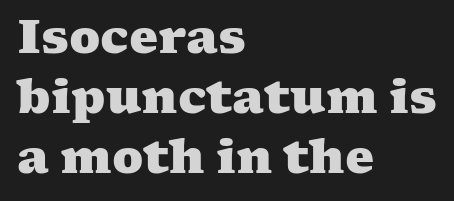
Q: Is the text bold? A: Yes.
Q: Is the typeface a serif or a sans-serif typeface? A: Serif.
Q: Is the text underlined? A: No.
Q: How is the paragraph aligned? A: Left-aligned.
Q: Is the spacing between letters normal or unusually wide? A: Normal.
Q: Is the spacing between lines tight, normal or loose? A: Normal.
Q: Width (condensed, normal, or wide)? A: Wide.
Q: Stroke contrast? A: Medium.
Q: x-height? A: Medium.
Q: Monospaced? A: No.
